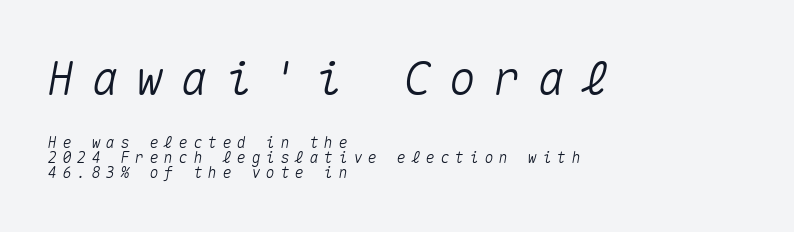
{"italic": "yes", "lean": "right", "slant_degrees": 10, "width": "normal", "stroke_contrast": "medium", "x_height": "medium", "monospaced": "yes", "underline": "no", "align": "left", "line_spacing": "tight", "line_spacing_ratio": 1.02, "letter_spacing": "wide", "letter_spacing_em": 0.37, "larger_block": "first", "size_ratio": 3.07, "glyph_px": 46}
